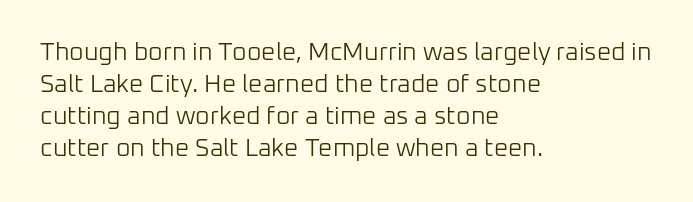
Glance below the letters and you will spot only blank space. The weight tops out at a normal text grade. Teacher's note: observe the even left margin — that is flush-left alignment. Interline gaps are of average width in this sample. In terms of posture, this sample is upright.
